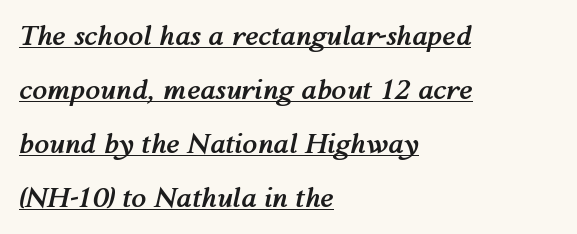
Q: Is the text bold? A: Yes.
Q: Is the text italic (slanted)? A: Yes, it leans right by about 12 degrees.
Q: Is the text underlined? A: Yes.
Q: How is the paragraph aligned? A: Left-aligned.
Q: Is the spacing between letters normal or unusually wide? A: Normal.
Q: Is the spacing between lines tight, normal or loose? A: Loose.
